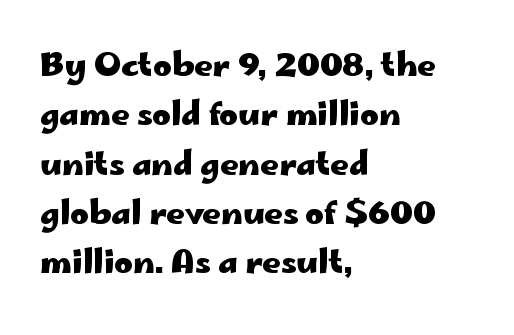
Q: Is the text bold? A: Yes.
Q: Is the text italic (slanted)? A: No, it is upright.
Q: Is the typeface a serif or a sans-serif typeface? A: Sans-serif.
Q: Is the text underlined? A: No.
Q: How is the paragraph aligned? A: Left-aligned.
Q: Is the spacing between letters normal or unusually wide? A: Normal.
Q: Is the spacing between lines tight, normal or loose? A: Normal.
Q: Width (condensed, normal, or wide)? A: Wide.
Q: Stroke contrast? A: Low.
Q: x-height? A: Small.
Q: Monospaced? A: No.
